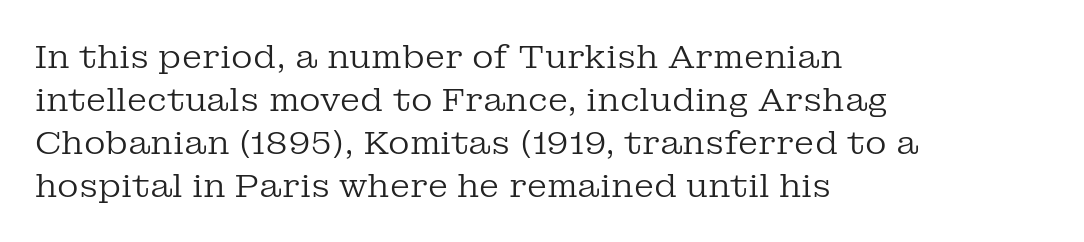
{"serif": "yes", "italic": "no", "bold": "no", "weight": "regular", "width": "normal", "stroke_contrast": "low", "x_height": "medium", "monospaced": "no", "underline": "no", "align": "left", "line_spacing": "normal", "line_spacing_ratio": 1.3, "letter_spacing": "normal", "letter_spacing_em": 0.0, "glyph_px": 33}
